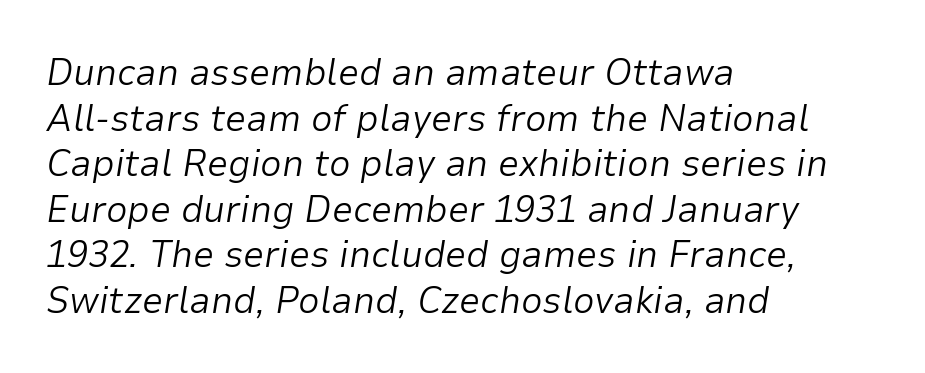
Characters are canted at an angle relative to the baseline's perpendicular. The passage shown is typed in a proportional face where columns would drift. You could call the tracking neutral — neither tight nor loose. On a weight scale, this lands at 450 or below.
